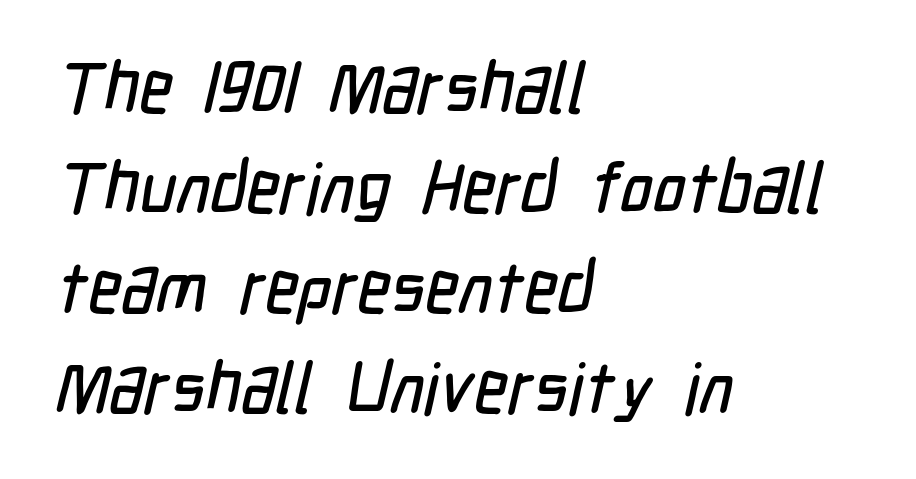
Q: Is the typeface a serif or a sans-serif typeface? A: Sans-serif.
Q: Is the text underlined? A: No.
Q: How is the paragraph aligned? A: Left-aligned.
Q: Is the spacing between letters normal or unusually wide? A: Normal.
Q: Is the spacing between lines tight, normal or loose? A: Normal.
Q: Width (condensed, normal, or wide)? A: Condensed.
Q: Stroke contrast? A: Low.
Q: x-height? A: Medium.
Q: Monospaced? A: No.
